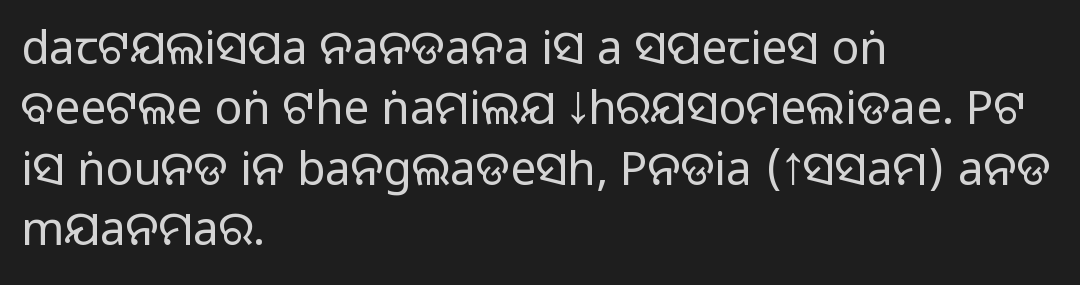
Typeset ragged right — the left edge is the straight one. Looks like regular typesetting: each glyph gets only the width it needs. The typography opts for an upright posture over an oblique one. The characters are drawn with everyday or finer stroke widths. Words float on clear page, feet unadorned.
